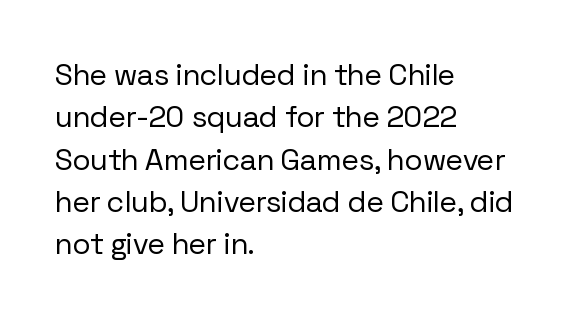
The image shows 30 px regular-weight sans-serif type, upright; set left-aligned, normal line spacing (1.41x), normal letter spacing, not underlined; low stroke contrast and a medium x-height.
